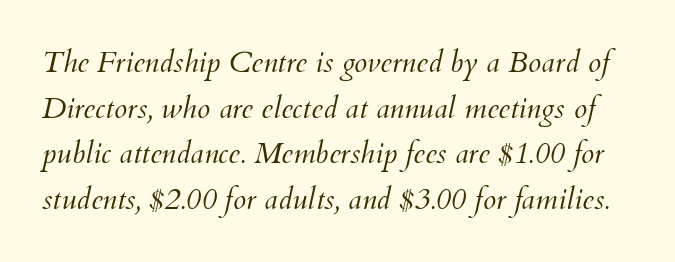
{"italic": "yes", "lean": "right", "slant_degrees": 12, "bold": "no", "weight": "light", "width": "normal", "stroke_contrast": "medium", "x_height": "small", "monospaced": "no", "underline": "no", "line_spacing": "normal", "line_spacing_ratio": 1.52, "letter_spacing": "normal", "letter_spacing_em": 0.0, "glyph_px": 30}
